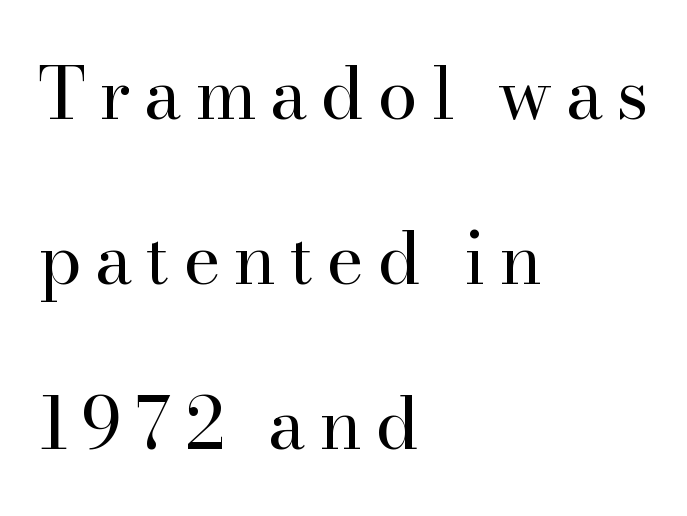
The image shows 72 px regular-weight serif type, upright; set left-aligned, loose line spacing (2.29x), not underlined; high stroke contrast and a small x-height.
